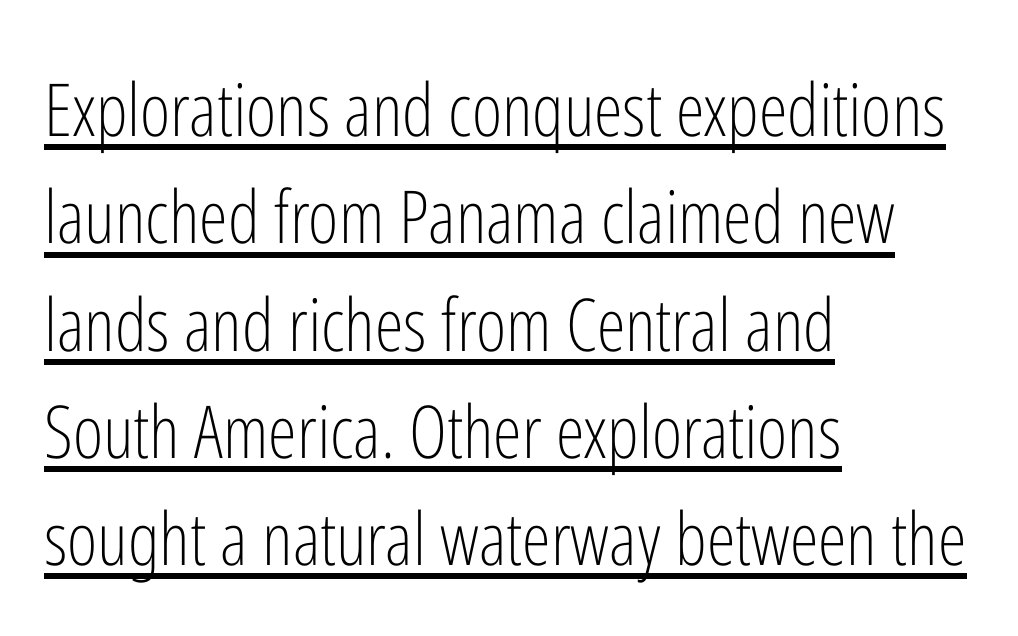
{"serif": "no", "italic": "no", "bold": "no", "weight": "light", "width": "condensed", "stroke_contrast": "low", "x_height": "medium", "monospaced": "no", "underline": "yes", "align": "left", "line_spacing": "normal", "line_spacing_ratio": 1.47, "letter_spacing": "normal", "letter_spacing_em": 0.0, "glyph_px": 73}
